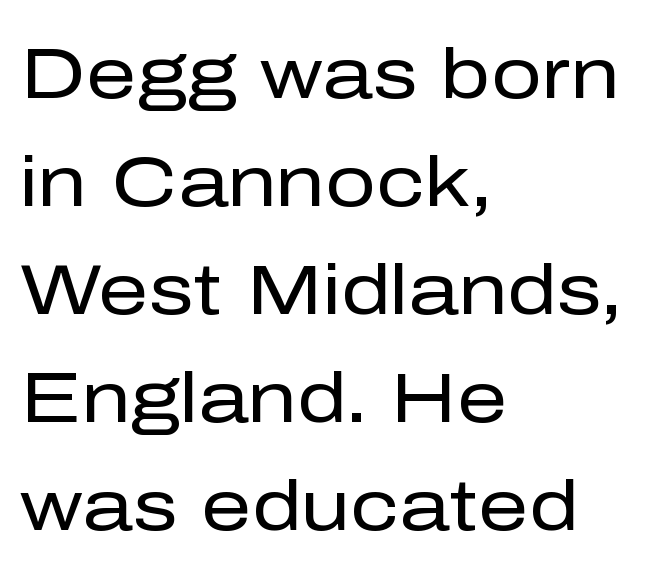
The designer left line spacing at the default. Do the characters align in a grid? No, the font is proportional. In CSS terms this would be text-align: left. Nothing sits at the stroke ends, so this counts as sans-serif. A typesetter would mark this as roman, not italic. There is no visible air inserted between adjacent glyphs.
